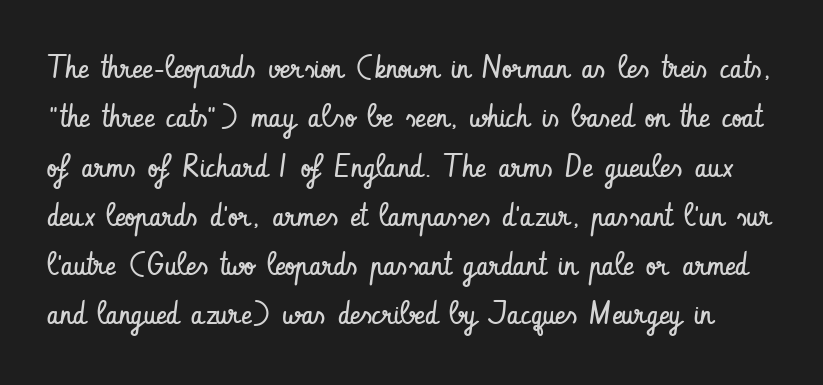
The image shows 32 px regular-weight, condensed sans-serif type, upright; set normal line spacing (1.54x), normal letter spacing, not underlined; low stroke contrast and a small x-height.
